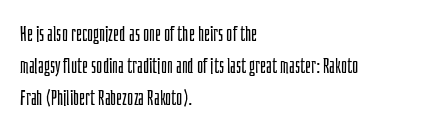
Q: Is the text bold? A: No.
Q: Is the text italic (slanted)? A: No, it is upright.
Q: Is the text underlined? A: No.
Q: How is the paragraph aligned? A: Left-aligned.
Q: Is the spacing between letters normal or unusually wide? A: Normal.
Q: Is the spacing between lines tight, normal or loose? A: Normal.
